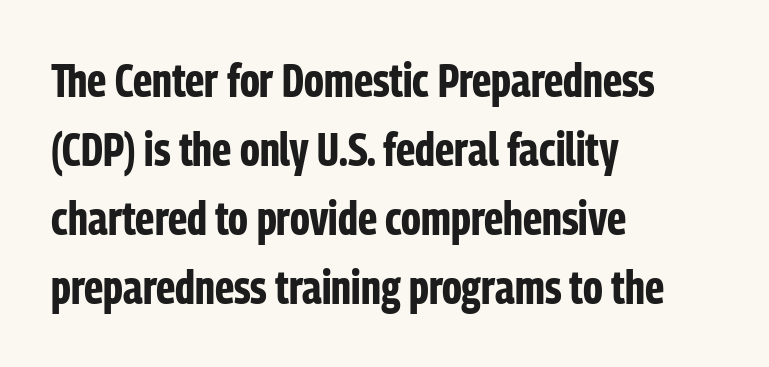
The face used here is a sans, in the tradition of grotesques and geometrics. Clear beneath every line of the passage. Compared with an ordinary text face, these strokes are far heavier — a full bold. A typesetter would call this proportional, since set widths differ per character.
